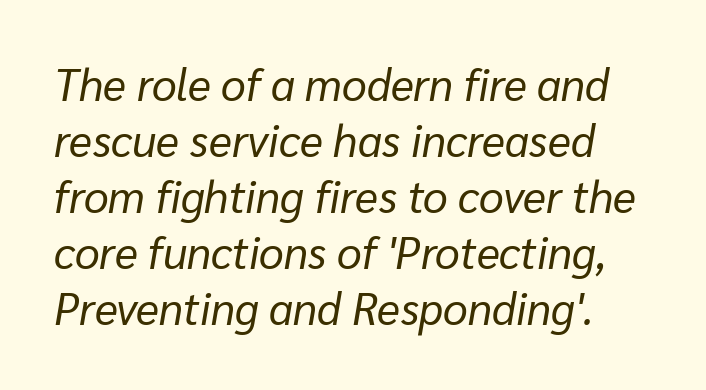
{"italic": "yes", "lean": "right", "slant_degrees": 10, "bold": "no", "weight": "regular", "width": "normal", "stroke_contrast": "low", "x_height": "medium", "monospaced": "no", "underline": "no", "line_spacing": "normal", "line_spacing_ratio": 1.27, "letter_spacing": "normal", "letter_spacing_em": 0.0, "glyph_px": 44}
